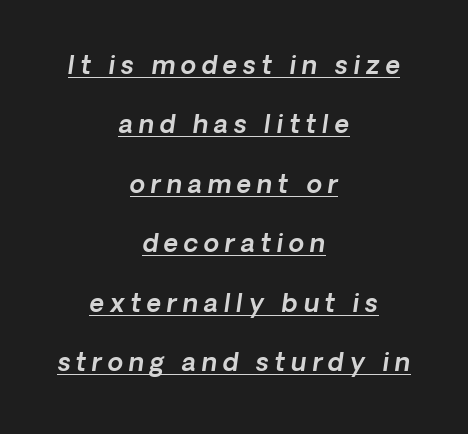
The image shows 25 px text type; set centered, loose line spacing (2.38x), unusually wide letter spacing (+0.23 em), underlined.
